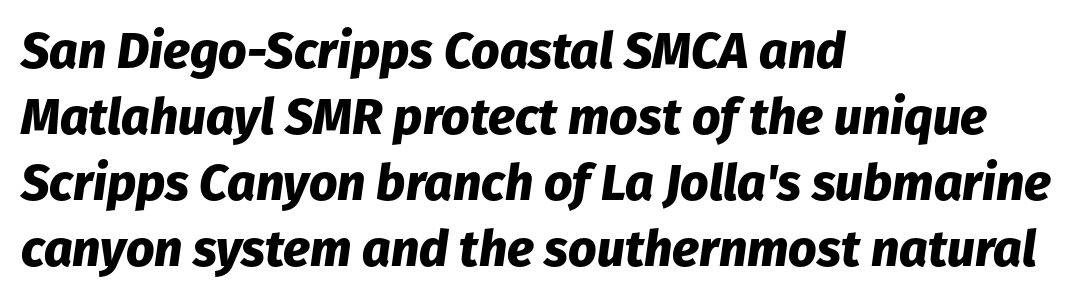
The image shows 50 px heavy type, italic (leaning right); set left-aligned, normal line spacing (1.32x), normal letter spacing, not underlined; low stroke contrast and a medium x-height.
